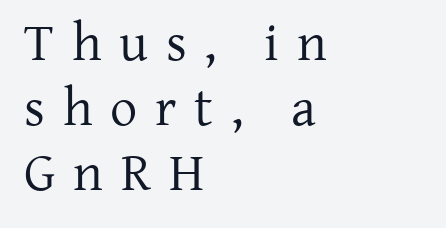
The image shows 54 px regular-weight serif type, upright; set left-aligned, line spacing 1.2x, unusually wide letter spacing (+0.33 em), not underlined; low stroke contrast and a medium x-height.
